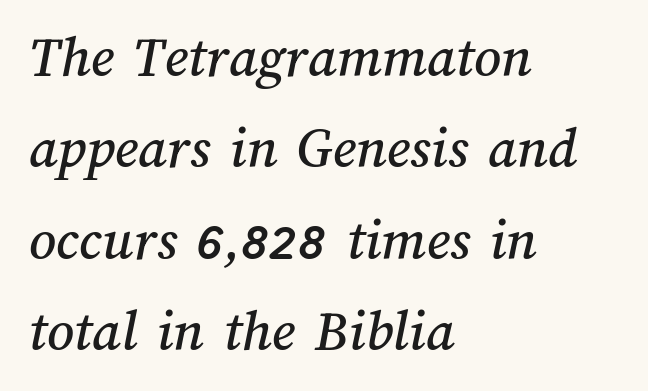
Q: Is the text underlined? A: No.
Q: How is the paragraph aligned? A: Left-aligned.
Q: Is the spacing between letters normal or unusually wide? A: Normal.
Q: Is the spacing between lines tight, normal or loose? A: Normal.
Q: Width (condensed, normal, or wide)? A: Normal.
Q: Stroke contrast? A: Medium.
Q: x-height? A: Medium.
Q: Monospaced? A: No.
